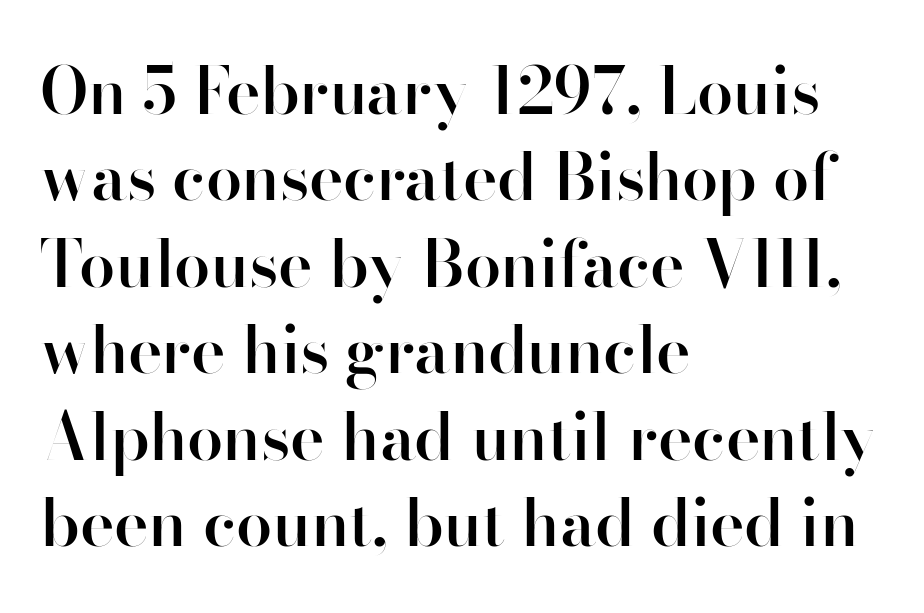
This is moderately heavy type, rendered in semibold. You could call the tracking neutral — neither tight nor loose. Horizontal alignment here is leftward, the default for most running prose. Is this a fixed-width face? No — the glyphs have proportional, varying widths. Quick note: underline off.
